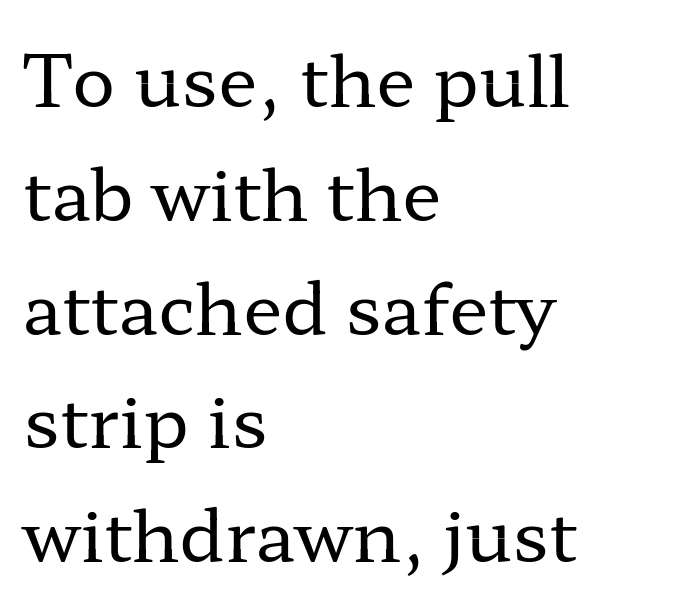
The passage shown is typed in a proportional face where columns would drift. Upright lettering throughout. The strokes are not fattened; the text isn't bold. The font family rendered here belongs to the serif group.
